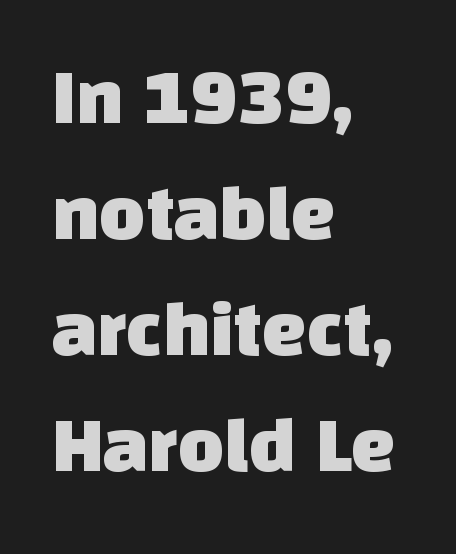
{"serif": "no", "width": "normal", "stroke_contrast": "low", "x_height": "large", "monospaced": "no", "underline": "no", "align": "left", "line_spacing": "normal", "line_spacing_ratio": 1.47, "letter_spacing": "normal", "letter_spacing_em": 0.0, "glyph_px": 79}
